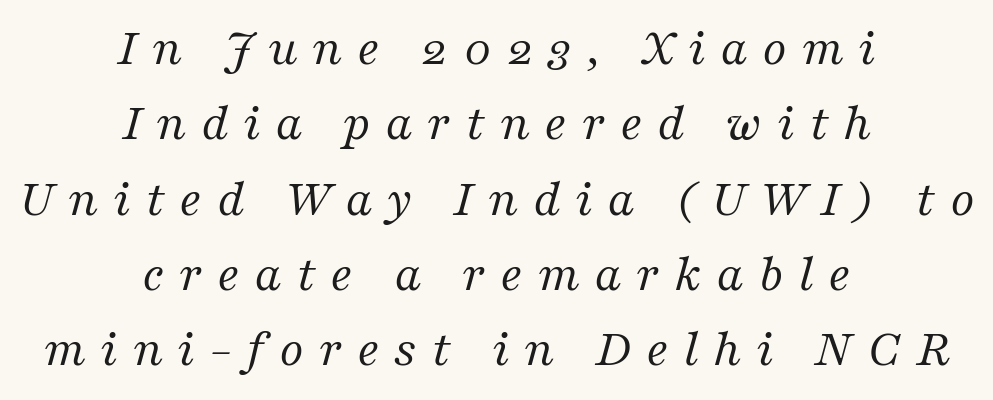
{"serif": "yes", "italic": "yes", "lean": "right", "slant_degrees": 16, "bold": "no", "weight": "regular", "width": "normal", "stroke_contrast": "medium", "x_height": "medium", "monospaced": "no", "underline": "no", "align": "center", "line_spacing": "normal", "line_spacing_ratio": 1.42, "letter_spacing": "wide", "letter_spacing_em": 0.27, "glyph_px": 53}
